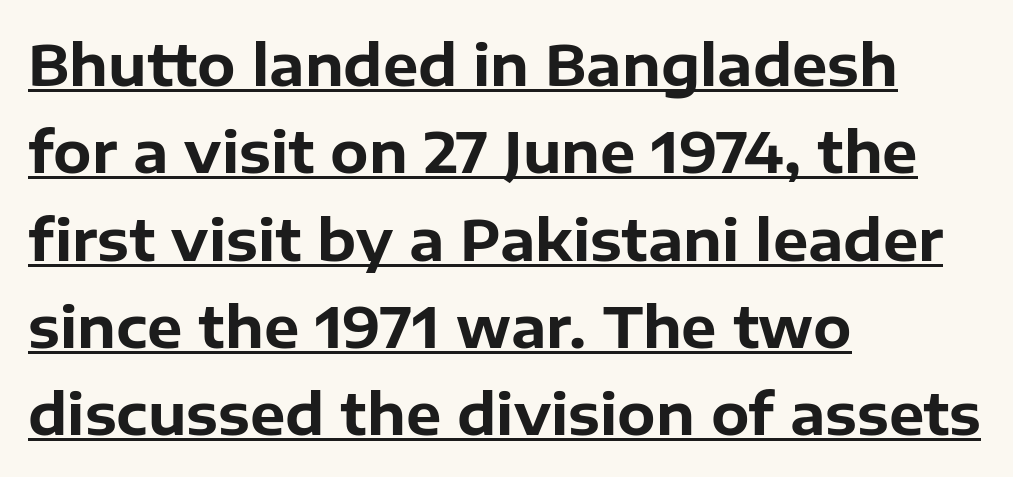
Think of a printed novel: that variable character pitch is what you see here. Unlike italic type, these characters show no tilt at all. The rendering uses a moderate line-height, typical for paragraphs. Underlined type.
